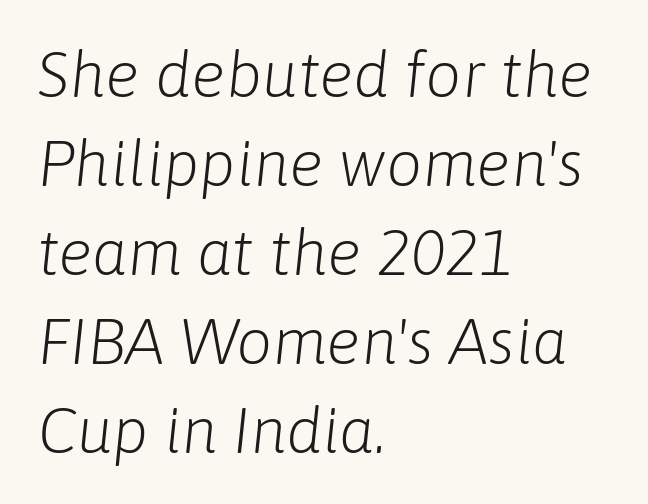
Q: Is the text bold? A: No.
Q: Is the text italic (slanted)? A: Yes, it leans right by about 6 degrees.
Q: Is the text underlined? A: No.
Q: How is the paragraph aligned? A: Left-aligned.
Q: Is the spacing between letters normal or unusually wide? A: Normal.
Q: Is the spacing between lines tight, normal or loose? A: Normal.
Q: Width (condensed, normal, or wide)? A: Normal.
Q: Stroke contrast? A: Low.
Q: x-height? A: Medium.
Q: Monospaced? A: No.
